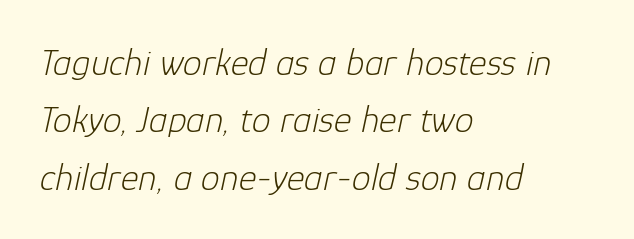
The image shows 38 px light type, italic (leaning right); set left-aligned, normal line spacing (1.51x), normal letter spacing, not underlined; low stroke contrast and a medium x-height.
